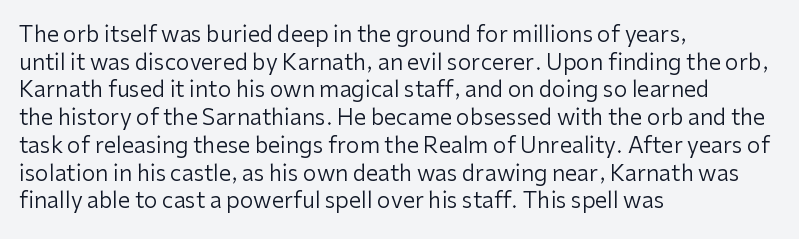
The image shows 22 px text type, upright; set left-aligned, normal line spacing (1.26x), normal letter spacing, not underlined.
